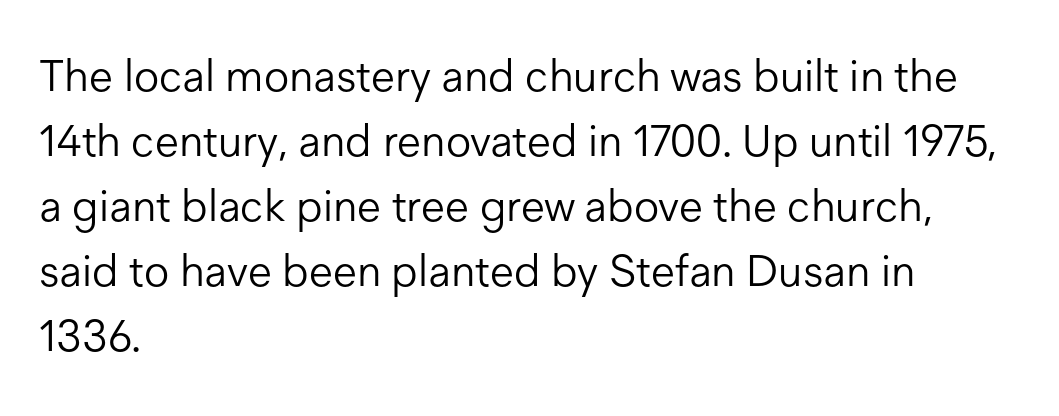
Weight: not bold — regular or lighter. The area under the type is left untouched. Nope, no serifs anywhere on these letters. Students, note that the glyphs here touch the page at normal intervals.
